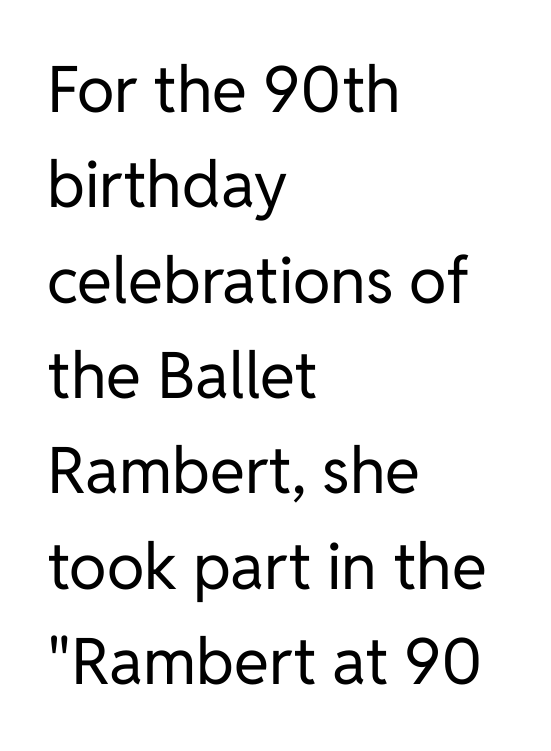
Q: Is the text bold? A: No.
Q: Is the text italic (slanted)? A: No, it is upright.
Q: Is the typeface a serif or a sans-serif typeface? A: Sans-serif.
Q: Is the text underlined? A: No.
Q: How is the paragraph aligned? A: Left-aligned.
Q: Is the spacing between letters normal or unusually wide? A: Normal.
Q: Is the spacing between lines tight, normal or loose? A: Normal.
Q: Width (condensed, normal, or wide)? A: Normal.
Q: Stroke contrast? A: Low.
Q: x-height? A: Medium.
Q: Monospaced? A: No.
